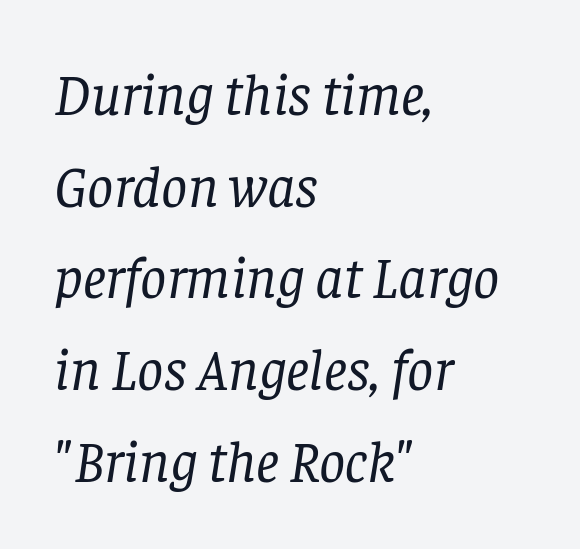
Q: Is the text bold? A: No.
Q: Is the text italic (slanted)? A: Yes, it leans right by about 8 degrees.
Q: Is the typeface a serif or a sans-serif typeface? A: Serif.
Q: Is the text underlined? A: No.
Q: How is the paragraph aligned? A: Left-aligned.
Q: Is the spacing between letters normal or unusually wide? A: Normal.
Q: Is the spacing between lines tight, normal or loose? A: Normal.
Q: Width (condensed, normal, or wide)? A: Normal.
Q: Stroke contrast? A: Low.
Q: x-height? A: Large.
Q: Monospaced? A: No.
